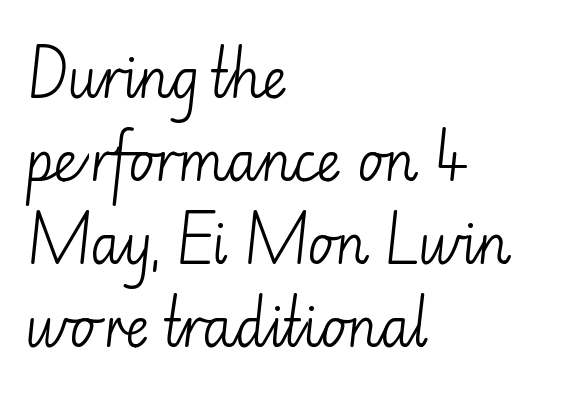
{"serif": "no", "bold": "no", "weight": "light", "width": "normal", "stroke_contrast": "low", "x_height": "small", "monospaced": "no", "underline": "no", "align": "left", "line_spacing": "normal", "line_spacing_ratio": 1.54, "letter_spacing": "normal", "letter_spacing_em": 0.0, "glyph_px": 54}
